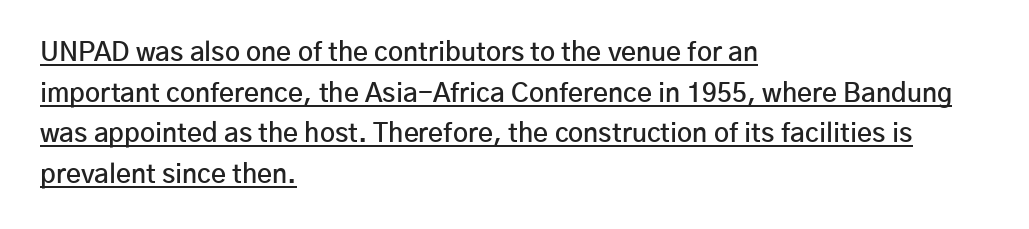
Q: Is the text bold? A: Semi-bold.
Q: Is the text italic (slanted)? A: No, it is upright.
Q: Is the text underlined? A: Yes.
Q: How is the paragraph aligned? A: Left-aligned.
Q: Is the spacing between letters normal or unusually wide? A: Normal.
Q: Is the spacing between lines tight, normal or loose? A: Normal.
